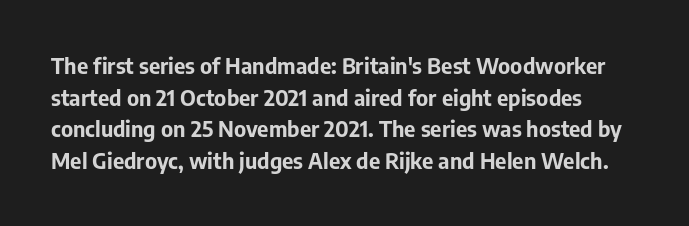
The image shows 22 px bold type, upright; set normal line spacing (1.44x), normal letter spacing, not underlined.
